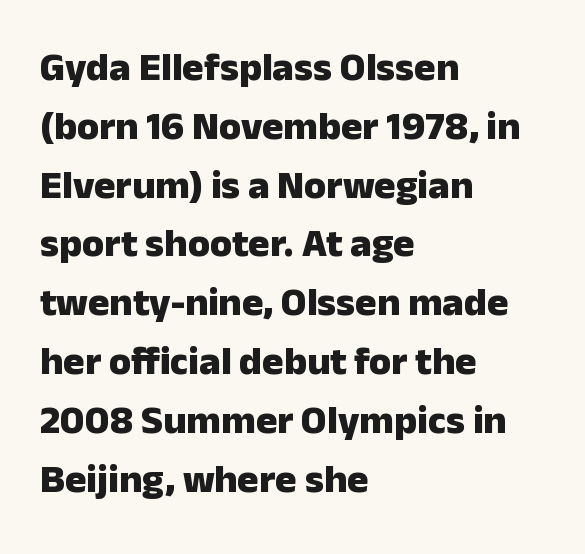
Q: Is the text bold? A: Yes.
Q: Is the text italic (slanted)? A: No, it is upright.
Q: Is the typeface a serif or a sans-serif typeface? A: Sans-serif.
Q: Is the text underlined? A: No.
Q: How is the paragraph aligned? A: Left-aligned.
Q: Is the spacing between letters normal or unusually wide? A: Normal.
Q: Is the spacing between lines tight, normal or loose? A: Normal.
Q: Width (condensed, normal, or wide)? A: Normal.
Q: Stroke contrast? A: Low.
Q: x-height? A: Medium.
Q: Monospaced? A: No.
